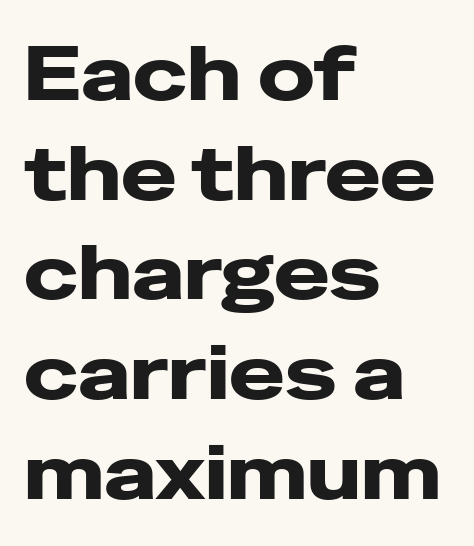
The image shows 75 px wide sans-serif type, upright; set left-aligned, normal line spacing (1.33x), normal letter spacing, not underlined; low stroke contrast and a medium x-height.
